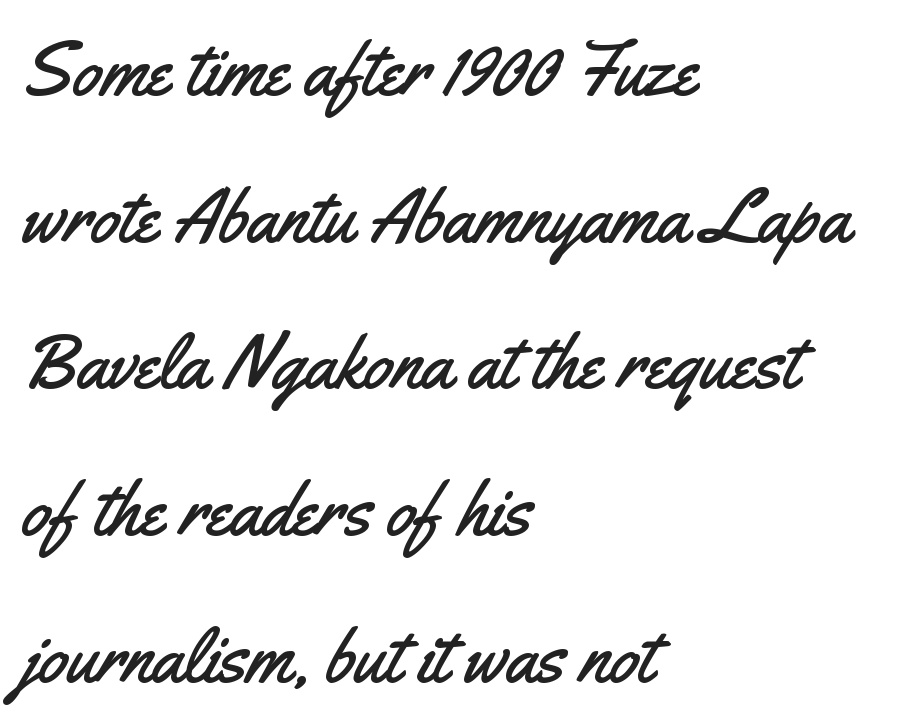
{"serif": "no", "width": "condensed", "stroke_contrast": "medium", "x_height": "small", "monospaced": "no", "underline": "no", "align": "left", "line_spacing": "loose", "line_spacing_ratio": 1.93, "letter_spacing": "normal", "letter_spacing_em": 0.0, "glyph_px": 76}
